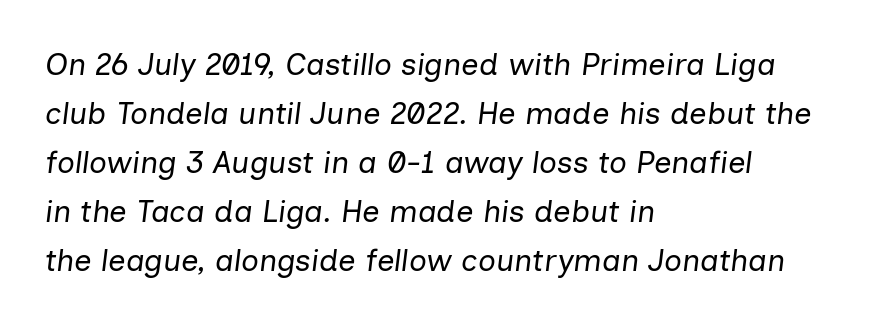
The image shows 31 px regular-weight type, italic (leaning right); set left-aligned, normal line spacing (1.58x), normal letter spacing, not underlined; low stroke contrast and a medium x-height.
